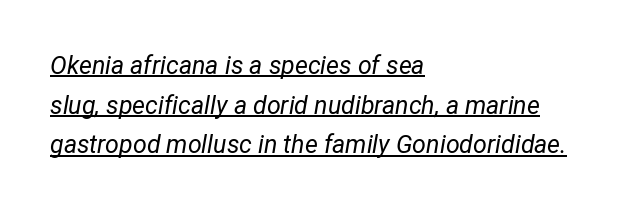
Q: Is the text bold? A: No.
Q: Is the text italic (slanted)? A: Yes, it leans right by about 12 degrees.
Q: Is the text underlined? A: Yes.
Q: How is the paragraph aligned? A: Left-aligned.
Q: Is the spacing between letters normal or unusually wide? A: Normal.
Q: Is the spacing between lines tight, normal or loose? A: Normal.
